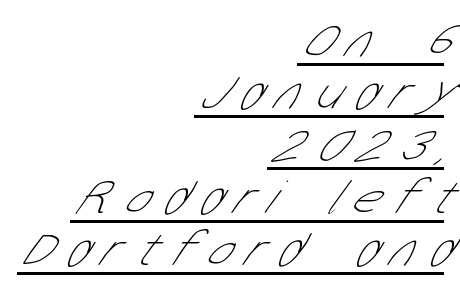
The image shows 48 px thin, condensed sans-serif type; set right-aligned, tight line spacing (1.09x), unusually wide letter spacing (+0.33 em), underlined; low stroke contrast and a medium x-height.
